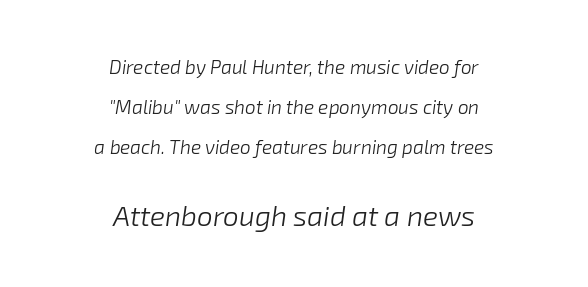
The image shows 28 px light type, italic (leaning right); set centered, loose line spacing (2.11x), normal letter spacing, not underlined; the second (bottom) block is 1.47x larger; low stroke contrast and a medium x-height.
